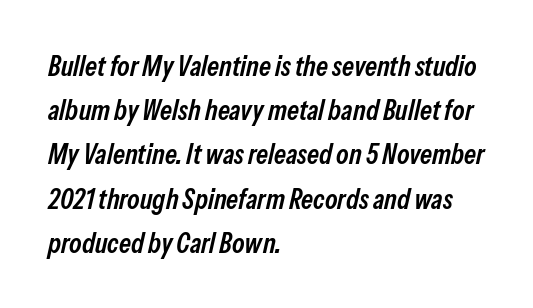
Q: Is the text bold? A: Semi-bold.
Q: Is the text italic (slanted)? A: Yes, it leans right by about 13 degrees.
Q: Is the text underlined? A: No.
Q: How is the paragraph aligned? A: Left-aligned.
Q: Is the spacing between letters normal or unusually wide? A: Normal.
Q: Is the spacing between lines tight, normal or loose? A: Normal.
Q: Width (condensed, normal, or wide)? A: Condensed.
Q: Stroke contrast? A: Low.
Q: x-height? A: Medium.
Q: Monospaced? A: No.
